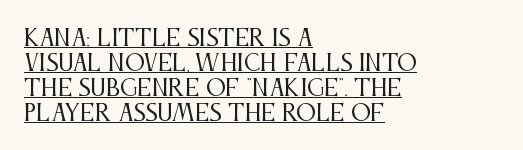
{"italic": "no", "bold": "no", "underline": "yes", "align": "left", "line_spacing": "tight", "line_spacing_ratio": 1.13, "letter_spacing": "normal", "letter_spacing_em": 0.0, "glyph_px": 22}
